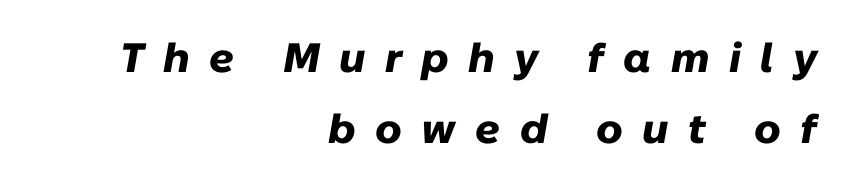
The image shows 41 px heavy type, italic (leaning right); set right-aligned, line spacing 1.72x, unusually wide letter spacing (+0.47 em), not underlined; low stroke contrast and a medium x-height.
